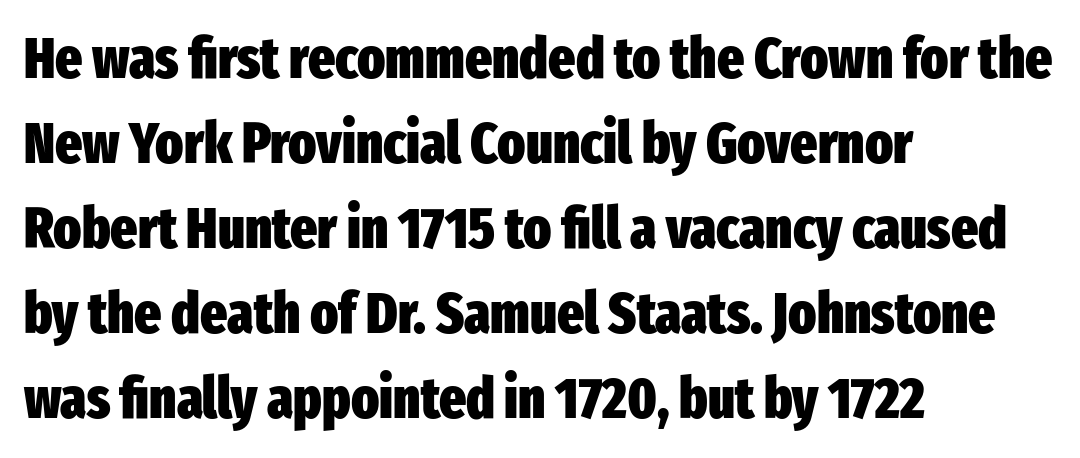
Q: Is the text bold? A: Yes.
Q: Is the text italic (slanted)? A: No, it is upright.
Q: Is the typeface a serif or a sans-serif typeface? A: Sans-serif.
Q: Is the text underlined? A: No.
Q: How is the paragraph aligned? A: Left-aligned.
Q: Is the spacing between letters normal or unusually wide? A: Normal.
Q: Is the spacing between lines tight, normal or loose? A: Normal.
Q: Width (condensed, normal, or wide)? A: Condensed.
Q: Stroke contrast? A: Low.
Q: x-height? A: Medium.
Q: Monospaced? A: No.
